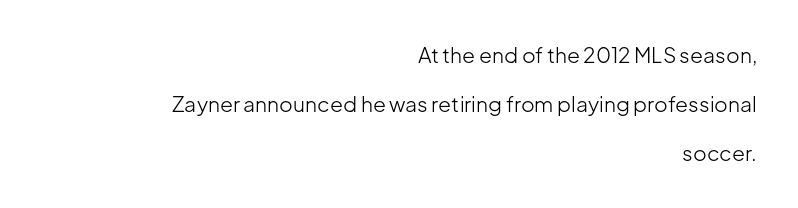
{"italic": "no", "bold": "no", "underline": "no", "align": "right", "line_spacing": "loose", "line_spacing_ratio": 2.34, "letter_spacing": "normal", "letter_spacing_em": 0.0, "glyph_px": 21}
